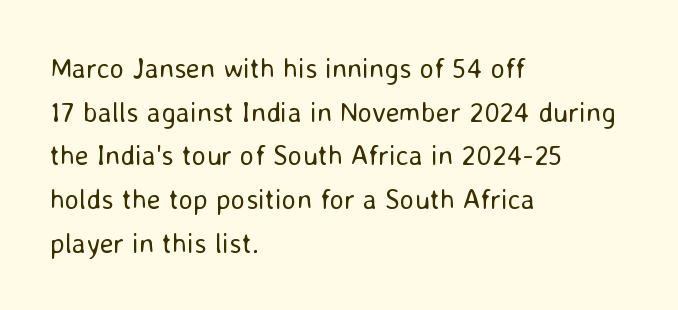
The image shows 28 px regular-weight sans-serif type, upright; set left-aligned, normal line spacing (1.56x), normal letter spacing, not underlined; low stroke contrast and a medium x-height.
